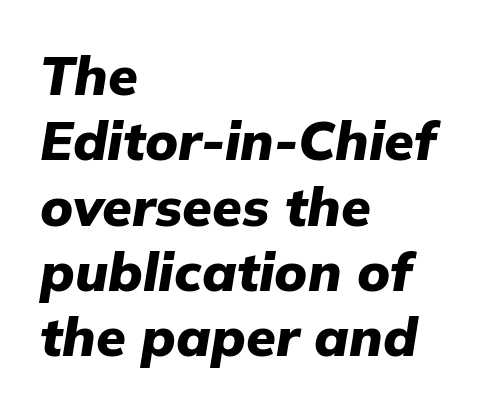
{"italic": "yes", "lean": "right", "slant_degrees": 9, "bold": "yes", "weight": "heavy", "width": "normal", "stroke_contrast": "low", "x_height": "medium", "monospaced": "no", "underline": "no", "align": "left", "line_spacing_ratio": 1.21, "letter_spacing": "normal", "letter_spacing_em": 0.0, "glyph_px": 54}
